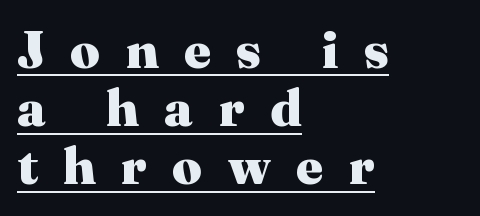
{"serif": "yes", "italic": "no", "bold": "yes", "weight": "heavy", "width": "normal", "stroke_contrast": "medium", "x_height": "medium", "monospaced": "no", "underline": "yes", "align": "left", "line_spacing": "tight", "line_spacing_ratio": 1.12, "letter_spacing": "wide", "letter_spacing_em": 0.49, "glyph_px": 52}
